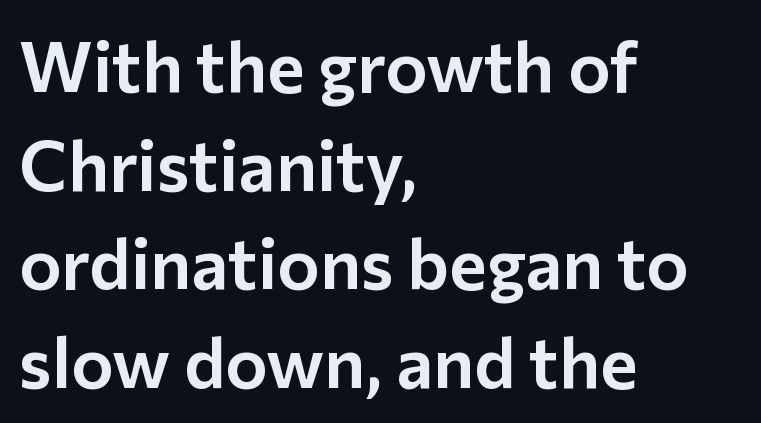
The ragged edge is on the right, which tells us the setting is flush left. Regular leading. Has an underline been added? It has not. There is no visible air inserted between adjacent glyphs. In terms of letterform style, serifs are entirely absent. The face used here is proportionally spaced, like ordinary book or web type.
